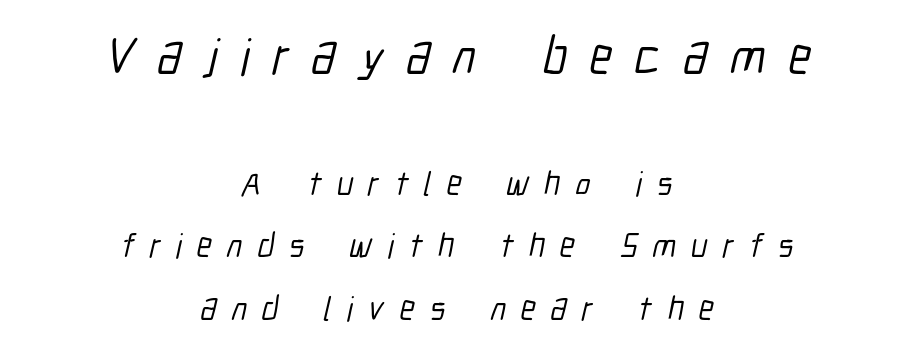
Visually the block forms a symmetrical silhouette, jagged on both flanks. Examine the stroke ends and you'll find no serifs. This rendering widens character spacing well past its baseline value. Spacing verdict: proportional, widths tailored to each character.
